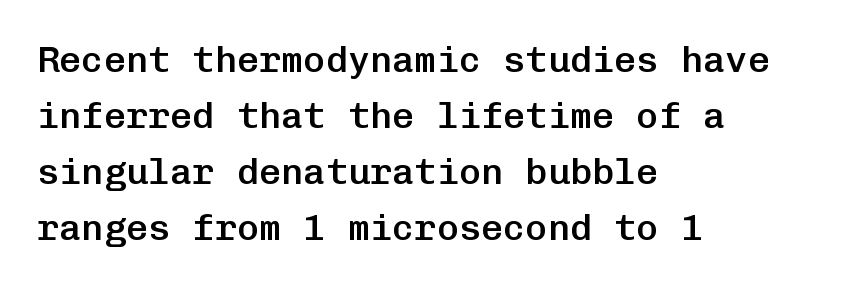
The image shows 37 px semibold sans-serif type, upright, monospaced; set left-aligned, normal line spacing (1.51x), normal letter spacing, not underlined; low stroke contrast and a medium x-height.
